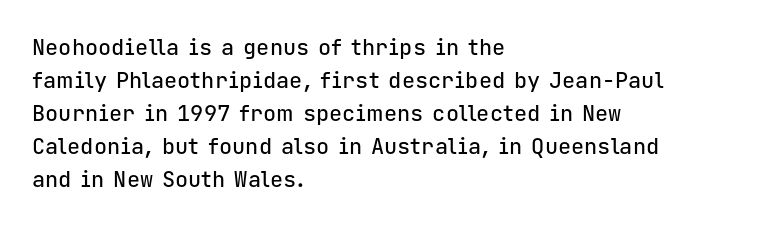
{"italic": "no", "underline": "no", "align": "left", "line_spacing": "normal", "line_spacing_ratio": 1.5, "letter_spacing": "normal", "letter_spacing_em": 0.0, "glyph_px": 22}
